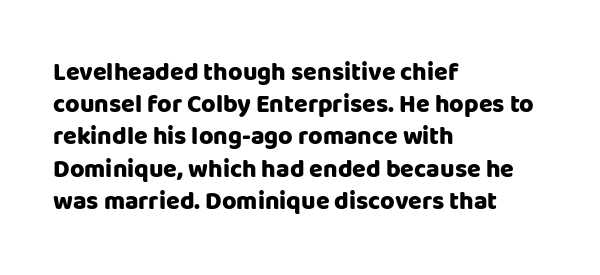
The image shows 25 px bold type, upright; set left-aligned, normal line spacing (1.29x), normal letter spacing, not underlined.
